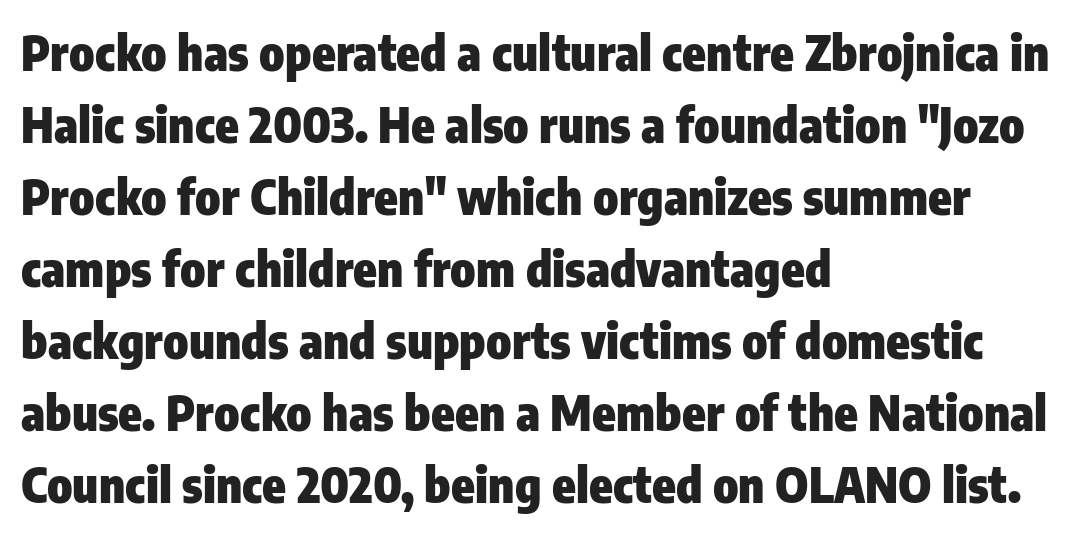
The type sits square on the baseline with zero lean. Proportional: the letters do not fall into vertical columns. What weight is shown? A full bold with thick strokes. Letter spacing: default.
